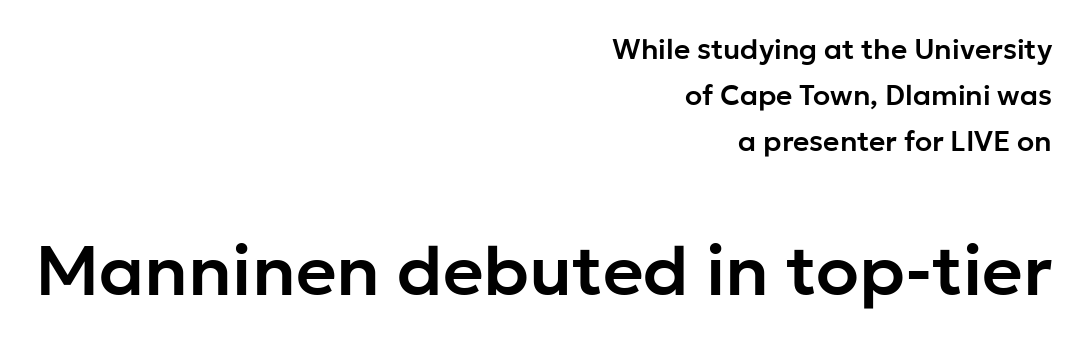
{"serif": "no", "italic": "no", "width": "normal", "stroke_contrast": "low", "x_height": "medium", "monospaced": "no", "underline": "no", "align": "right", "line_spacing": "normal", "line_spacing_ratio": 1.65, "letter_spacing": "normal", "letter_spacing_em": 0.0, "larger_block": "second", "size_ratio": 2.5, "glyph_px": 70}
